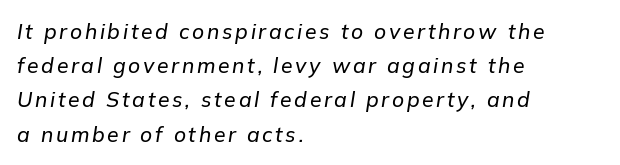
Honestly, the row spacing looks completely unremarkable. This rendering features lettering with no underline. Leftover space on each line is placed entirely after the last word. Tall strokes in this sample are angled rather than plumb.
